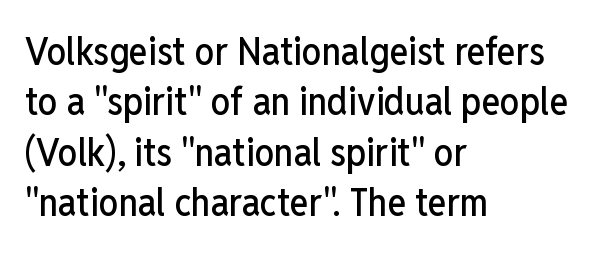
These lines were composed using upright roman letters. Does the copy run flush right? No — it runs flush left. Descenders are the only things crossing below the line. The designer left line spacing at the default. Short note: letters normally spaced.
